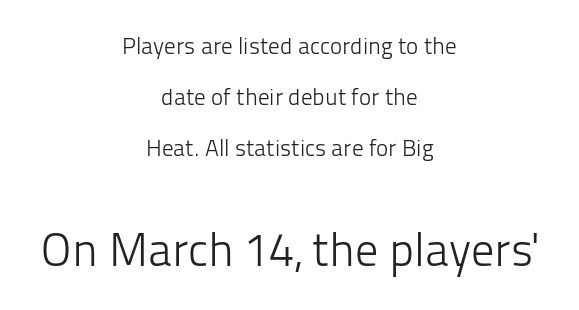
The image shows 46 px light sans-serif type, upright; set centered, loose line spacing (2.22x), normal letter spacing, not underlined; the second (bottom) block is 2.0x larger; low stroke contrast and a medium x-height.
